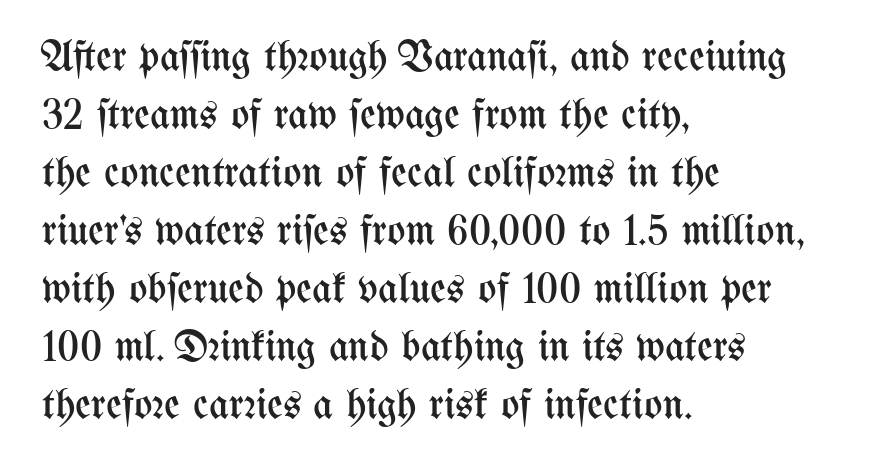
Q: Is the text bold? A: No.
Q: Is the text italic (slanted)? A: No, it is upright.
Q: Is the text underlined? A: No.
Q: How is the paragraph aligned? A: Left-aligned.
Q: Is the spacing between letters normal or unusually wide? A: Normal.
Q: Is the spacing between lines tight, normal or loose? A: Normal.
Q: Width (condensed, normal, or wide)? A: Condensed.
Q: Stroke contrast? A: Medium.
Q: x-height? A: Medium.
Q: Monospaced? A: No.
